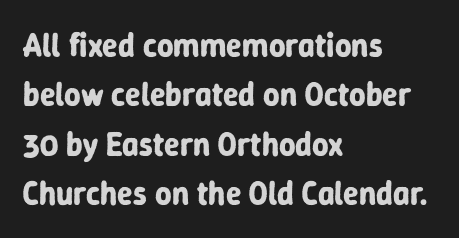
The baseline area is clear. The passage shown is typed in a proportional face where columns would drift. Italic: no, the glyphs are upright roman. These words are printed bold, with thick strokes throughout. This sample keeps an unexceptional amount of space between lines.
